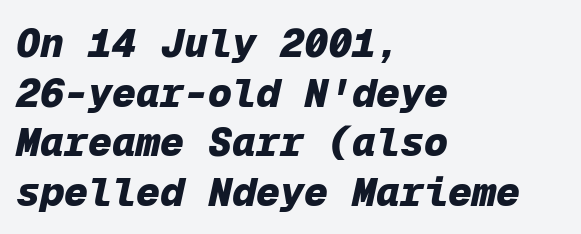
Compared with a centered layout, this one pins lines to the left instead. The string is rendered with underlining switched off. You can tell it's italic because the verticals aren't actually vertical. Think of a typewriter: that constant character pitch is what you see here. Emphasis by weight is at full strength: bold.
